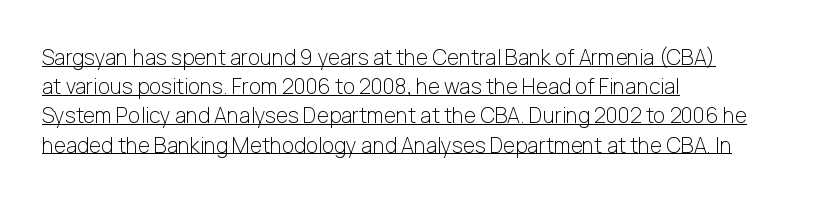
The image shows 21 px text type, upright; set left-aligned, normal line spacing (1.39x), normal letter spacing, underlined.
